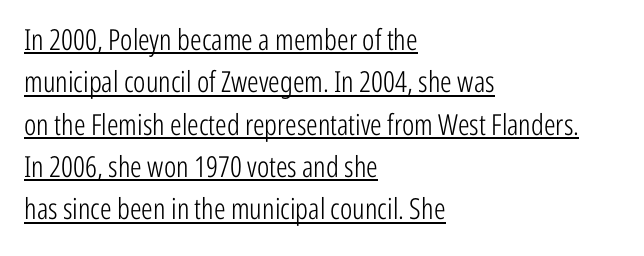
Q: Is the text bold? A: No.
Q: Is the text italic (slanted)? A: No, it is upright.
Q: Is the typeface a serif or a sans-serif typeface? A: Sans-serif.
Q: Is the text underlined? A: Yes.
Q: How is the paragraph aligned? A: Left-aligned.
Q: Is the spacing between letters normal or unusually wide? A: Normal.
Q: Is the spacing between lines tight, normal or loose? A: Normal.
Q: Width (condensed, normal, or wide)? A: Condensed.
Q: Stroke contrast? A: Low.
Q: x-height? A: Medium.
Q: Monospaced? A: No.
